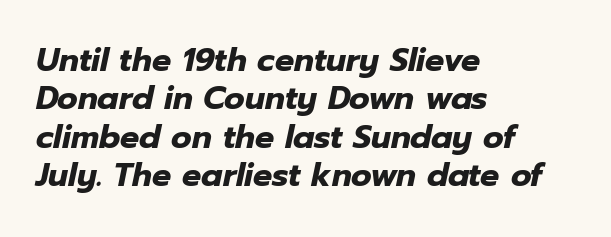
Short and long lines alike share a common starting point at left. The letterforms sit shoulder to shoulder at normal distance. An italicized treatment has been applied to the whole sample. This is heavy type, rendered in bold. The rendering uses natural spacing where letterforms have individual widths. This rendering features lettering with no underline.
